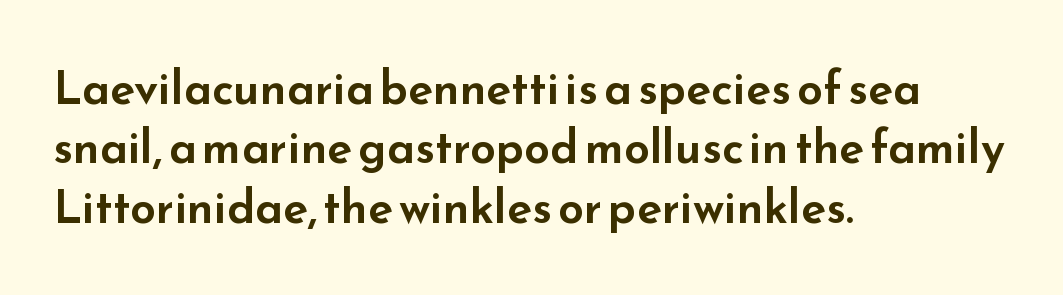
{"serif": "no", "italic": "no", "width": "wide", "stroke_contrast": "low", "x_height": "small", "monospaced": "no", "underline": "no", "align": "left", "line_spacing": "normal", "line_spacing_ratio": 1.29, "letter_spacing": "normal", "letter_spacing_em": 0.0, "glyph_px": 46}
